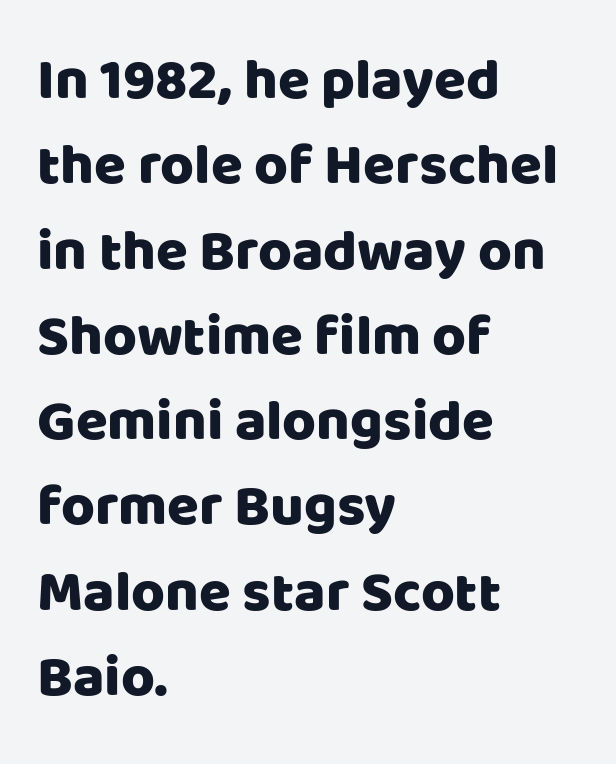
Caption: multi-line text, flush left, ragged right. Is this a fixed-width face? No — the glyphs have proportional, varying widths. Characters remain perfectly vertical along every line. The horizontal fit of the characters is conventional and even.
